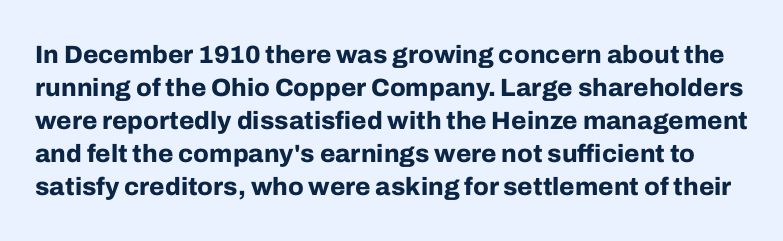
The image shows 25 px bold type, upright; set normal line spacing (1.32x), normal letter spacing, not underlined.
